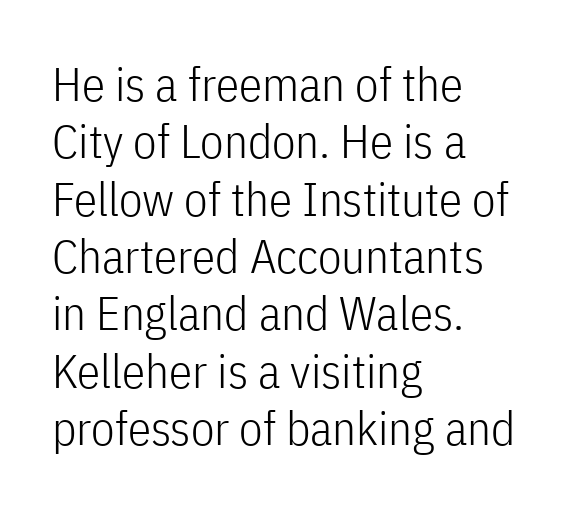
{"serif": "no", "italic": "no", "bold": "no", "weight": "light", "width": "condensed", "stroke_contrast": "low", "x_height": "medium", "monospaced": "no", "underline": "no", "align": "left", "line_spacing_ratio": 1.22, "letter_spacing": "normal", "letter_spacing_em": 0.0, "glyph_px": 47}
